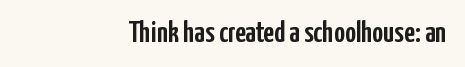
The image shows 30 px condensed sans-serif type, upright; set right-aligned, normal letter spacing, not underlined; low stroke contrast and a medium x-height.
